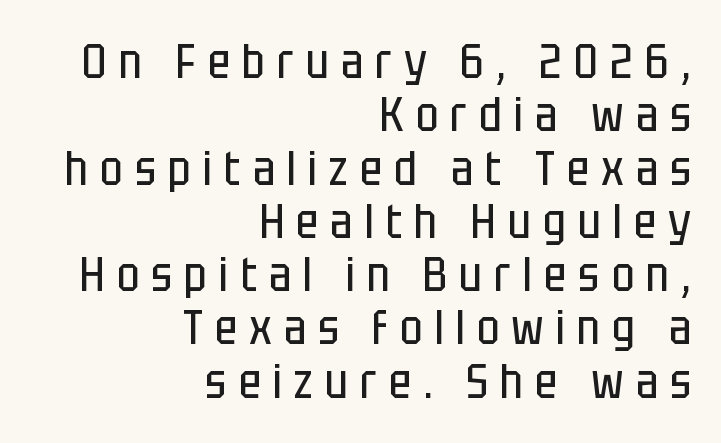
Is the stroke heavy? The answer is a plain regular-or-lighter. Serif or sans? Sans — the stroke terminals are bare. Varying glyph widths throughout — classic text-font behaviour. This sample uses an upright cut, with every glyph sitting square on the baseline. What's the leading like? Squeezed, with rows nearly overlapping. A clean baseline with only descenders dipping below it.
